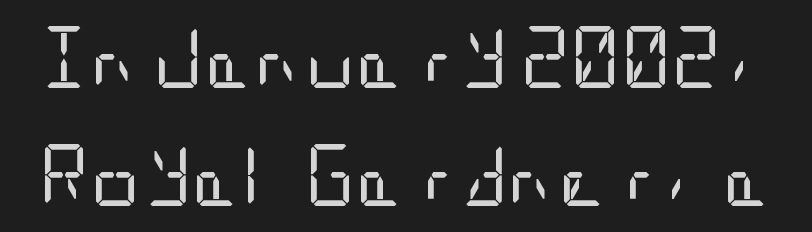
The image shows 62 px regular-weight, condensed sans-serif type, upright; set loose line spacing (1.9x), normal letter spacing, not underlined; low stroke contrast and a large x-height.
